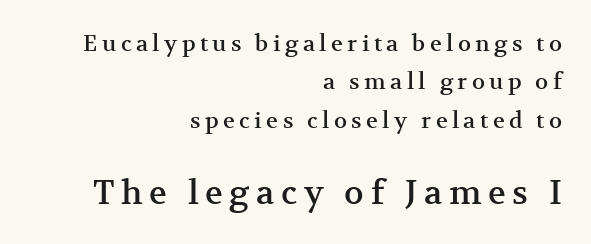
Horizontal alignment here is rightward, an uncommon choice for prose. Upright lettering throughout. The glyphs are unaccompanied by any horizontal stroke below them. The rendering shows small feet on the letterforms — a serif design. The passage shown is typed in a proportional face where columns would drift.
